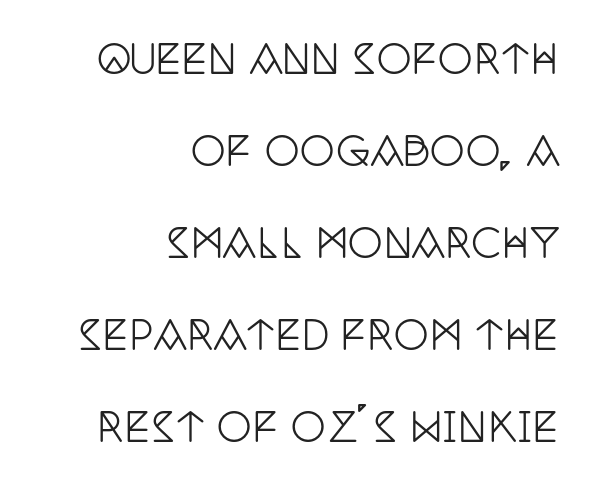
{"serif": "yes", "italic": "no", "width": "condensed", "stroke_contrast": "low", "x_height": "large", "monospaced": "no", "underline": "no", "align": "right", "line_spacing": "loose", "line_spacing_ratio": 2.36, "letter_spacing": "normal", "letter_spacing_em": 0.0, "glyph_px": 39}
